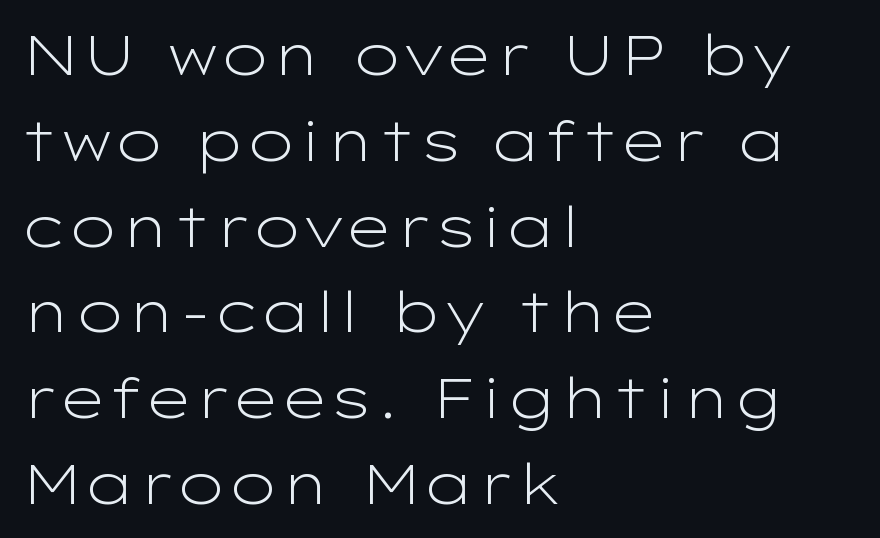
The image shows 55 px light, wide sans-serif type, upright; set left-aligned, normal line spacing (1.56x), normal letter spacing, not underlined; low stroke contrast and a medium x-height.
